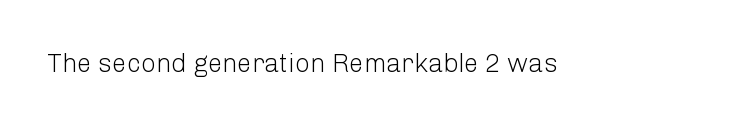
{"italic": "no", "bold": "no", "underline": "no", "letter_spacing": "normal", "letter_spacing_em": 0.0, "glyph_px": 26}
